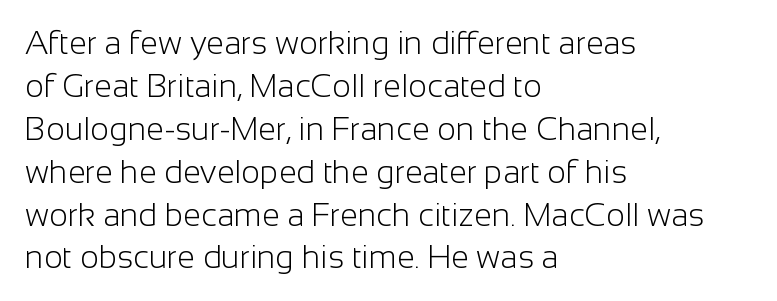
{"serif": "no", "italic": "no", "bold": "no", "weight": "light", "width": "normal", "stroke_contrast": "low", "x_height": "medium", "monospaced": "no", "underline": "no", "align": "left", "line_spacing": "normal", "line_spacing_ratio": 1.34, "letter_spacing": "normal", "letter_spacing_em": 0.0, "glyph_px": 32}
